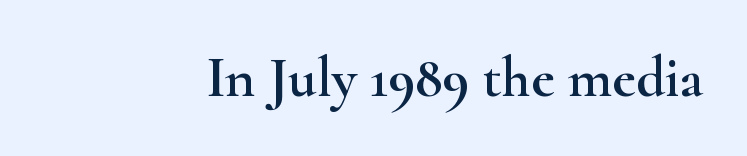
Q: Is the text italic (slanted)? A: No, it is upright.
Q: Is the typeface a serif or a sans-serif typeface? A: Serif.
Q: Is the text underlined? A: No.
Q: Is the spacing between letters normal or unusually wide? A: Normal.
Q: Width (condensed, normal, or wide)? A: Wide.
Q: Stroke contrast? A: High.
Q: x-height? A: Small.
Q: Monospaced? A: No.
